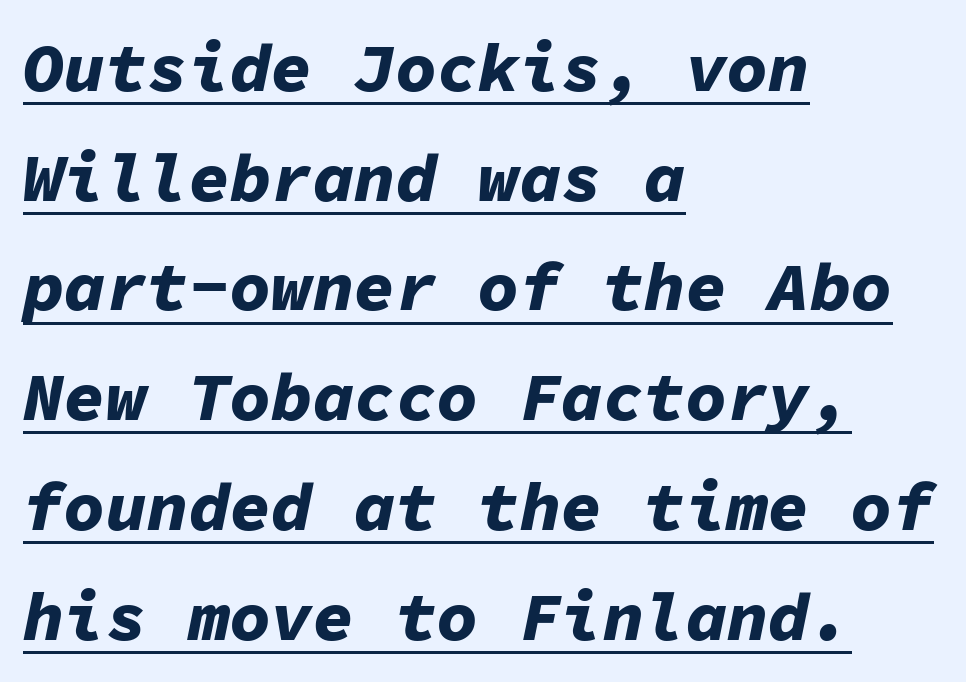
{"italic": "yes", "lean": "right", "slant_degrees": 11, "bold": "yes", "weight": "bold", "width": "normal", "stroke_contrast": "low", "x_height": "medium", "monospaced": "yes", "underline": "yes", "align": "left", "line_spacing": "normal", "line_spacing_ratio": 1.59, "letter_spacing": "normal", "letter_spacing_em": 0.0, "glyph_px": 69}
